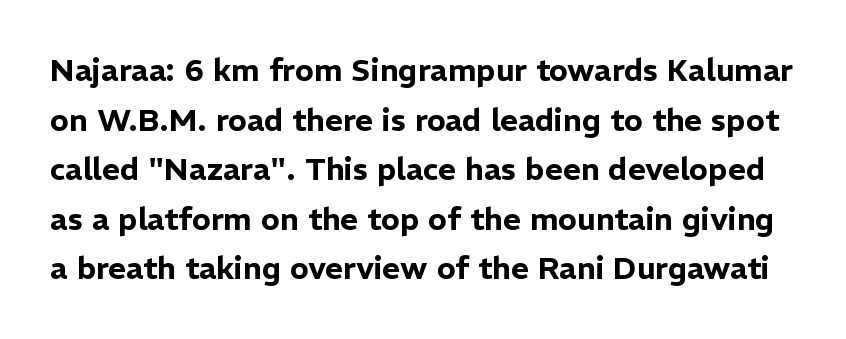
The image shows 31 px sans-serif type, upright; set normal line spacing (1.6x), normal letter spacing, not underlined; low stroke contrast and a medium x-height.
